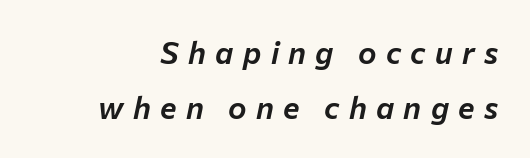
Q: Is the text italic (slanted)? A: Yes, it leans right by about 12 degrees.
Q: Is the text underlined? A: No.
Q: Is the spacing between letters normal or unusually wide? A: Unusually wide.
Q: Width (condensed, normal, or wide)? A: Normal.
Q: Stroke contrast? A: Low.
Q: x-height? A: Medium.
Q: Monospaced? A: No.
